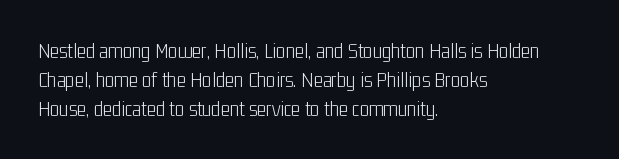
{"italic": "no", "bold": "no", "underline": "no", "align": "left", "line_spacing": "normal", "line_spacing_ratio": 1.31, "letter_spacing": "normal", "letter_spacing_em": 0.0, "glyph_px": 22}
